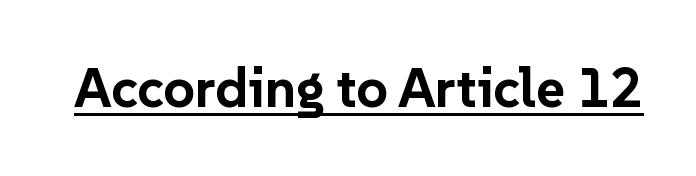
The image shows 55 px bold sans-serif type, upright; set normal letter spacing, underlined; low stroke contrast and a medium x-height.
